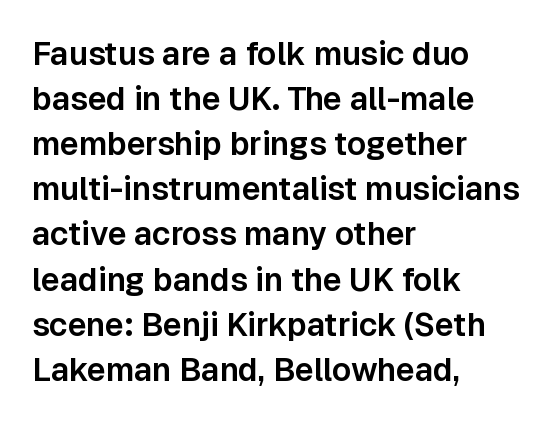
A typesetter would mark this as roman, not italic. Line starts are locked; line ends wander. Nope, no serifs anywhere on these letters. Beneath every word, the page is bare.
